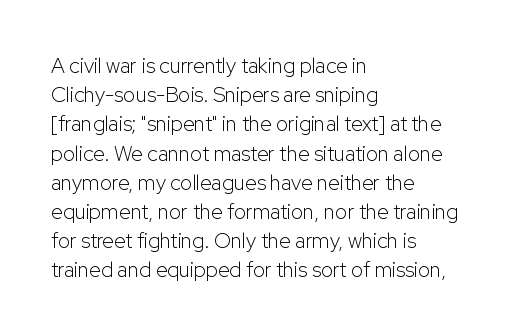
Tracking here is standard; glyphs follow each other at the usual distance. Heft: none added — not bold. These lines are set flush left with a ragged right edge. The letters stand straight up with perfectly vertical stems. Has an underline been added? It has not.
